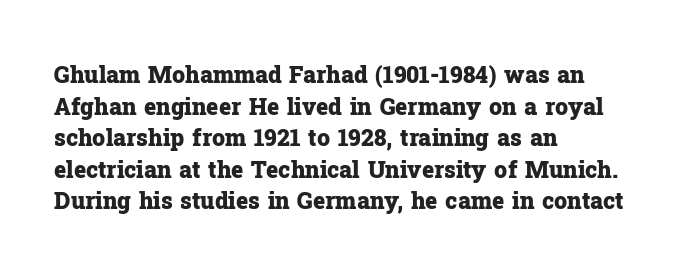
One glance says typical: line gaps are just what's usual. The letters stand upright; this is a roman face. These lines stack with their left ends in a neat column. Bold? Absolutely — the strokes are thick and heavy.
